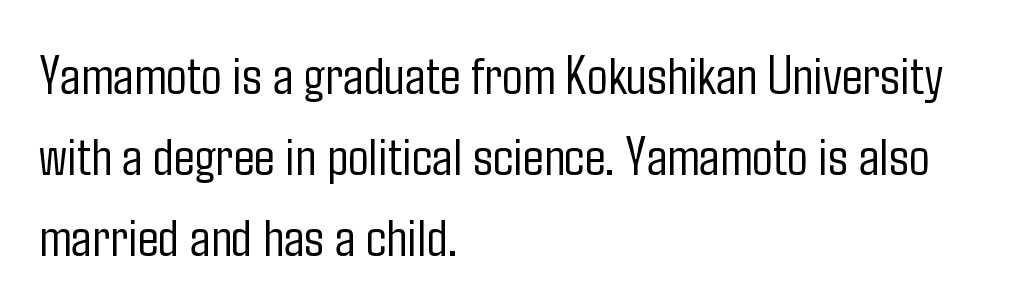
{"serif": "no", "italic": "no", "bold": "no", "weight": "light", "width": "condensed", "stroke_contrast": "low", "x_height": "medium", "monospaced": "no", "underline": "no", "align": "left", "line_spacing": "normal", "line_spacing_ratio": 1.47, "letter_spacing": "normal", "letter_spacing_em": 0.0, "glyph_px": 55}
